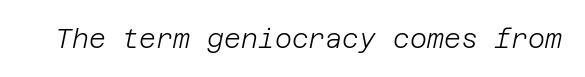
{"italic": "yes", "lean": "right", "slant_degrees": 12, "bold": "no", "underline": "no", "letter_spacing": "normal", "letter_spacing_em": 0.0, "glyph_px": 26}
